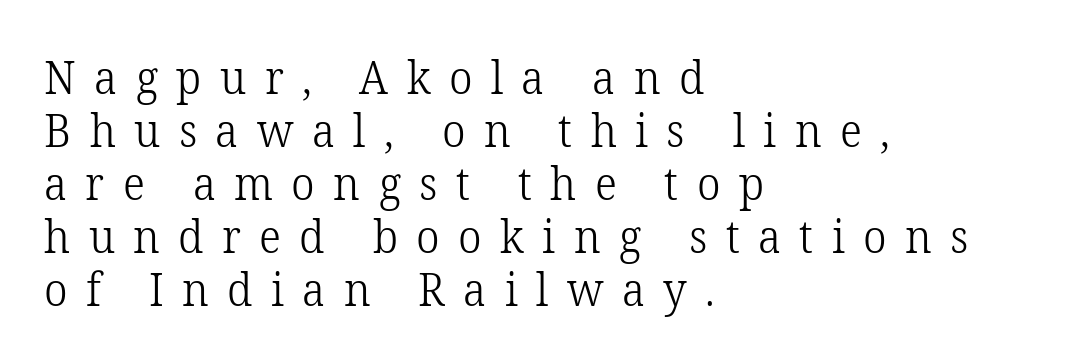
{"serif": "yes", "italic": "no", "bold": "no", "weight": "light", "width": "normal", "stroke_contrast": "low", "x_height": "medium", "monospaced": "no", "underline": "no", "align": "left", "line_spacing": "tight", "line_spacing_ratio": 1.15, "letter_spacing": "wide", "letter_spacing_em": 0.4, "glyph_px": 46}
